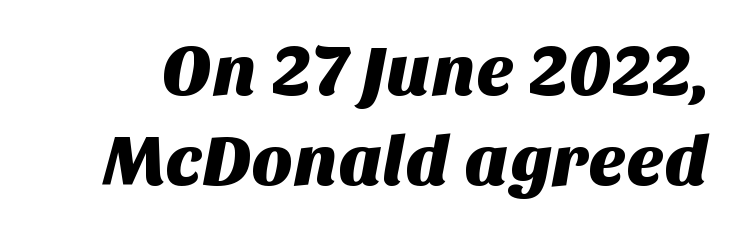
Q: Is the typeface a serif or a sans-serif typeface? A: Sans-serif.
Q: Is the text underlined? A: No.
Q: Is the spacing between letters normal or unusually wide? A: Normal.
Q: Is the spacing between lines tight, normal or loose? A: Normal.
Q: Width (condensed, normal, or wide)? A: Normal.
Q: Stroke contrast? A: Medium.
Q: x-height? A: Large.
Q: Monospaced? A: No.
